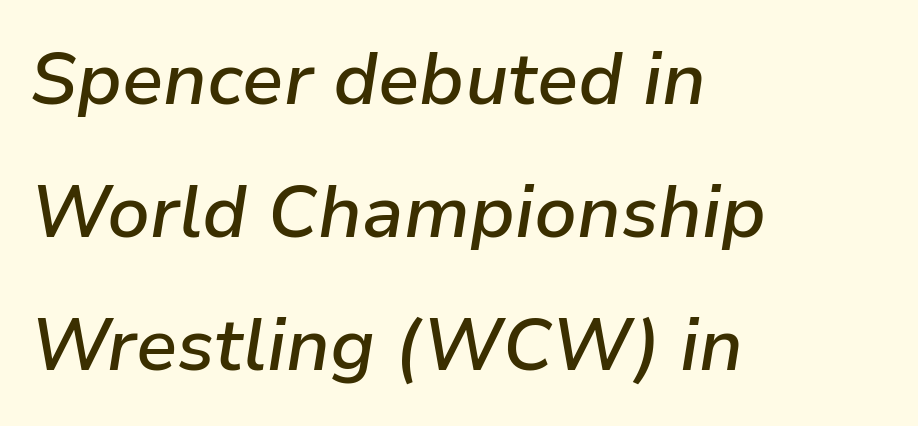
Q: Is the text bold? A: Semi-bold.
Q: Is the text italic (slanted)? A: Yes, it leans right by about 9 degrees.
Q: Is the text underlined? A: No.
Q: How is the paragraph aligned? A: Left-aligned.
Q: Is the spacing between letters normal or unusually wide? A: Normal.
Q: Width (condensed, normal, or wide)? A: Normal.
Q: Stroke contrast? A: Low.
Q: x-height? A: Medium.
Q: Monospaced? A: No.
